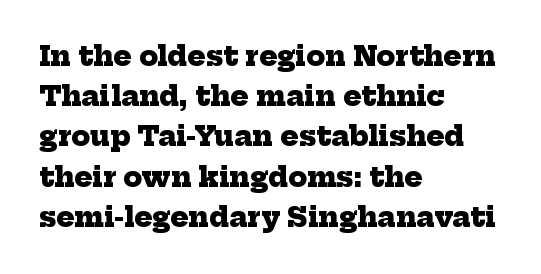
Glyph-to-glyph distance matches everyday printed text. These lines are set flush left with a ragged right edge. Words float on clear page, feet unadorned. Strokes here are thick enough to call this a true bold. The rows are spaced the way most documents space them.
